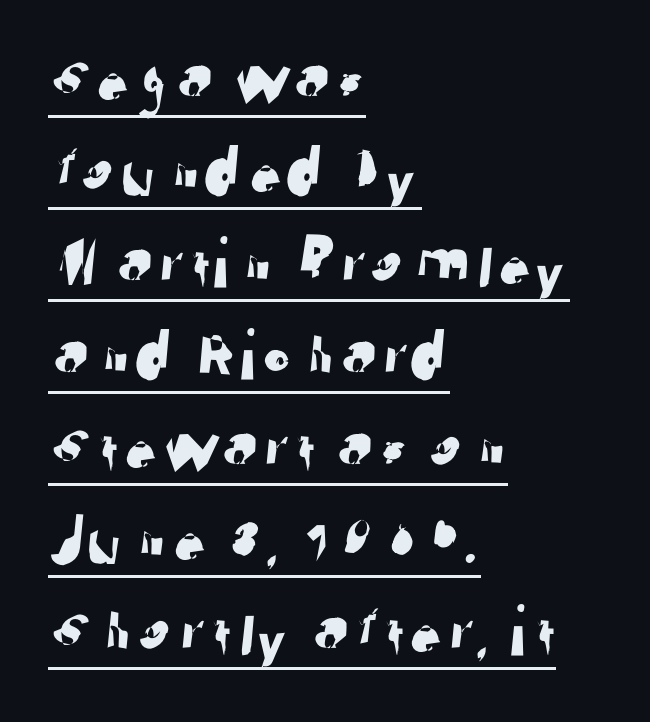
The image shows 73 px sans-serif type; set left-aligned, normal line spacing (1.26x), normal letter spacing, underlined; low stroke contrast and a medium x-height.
